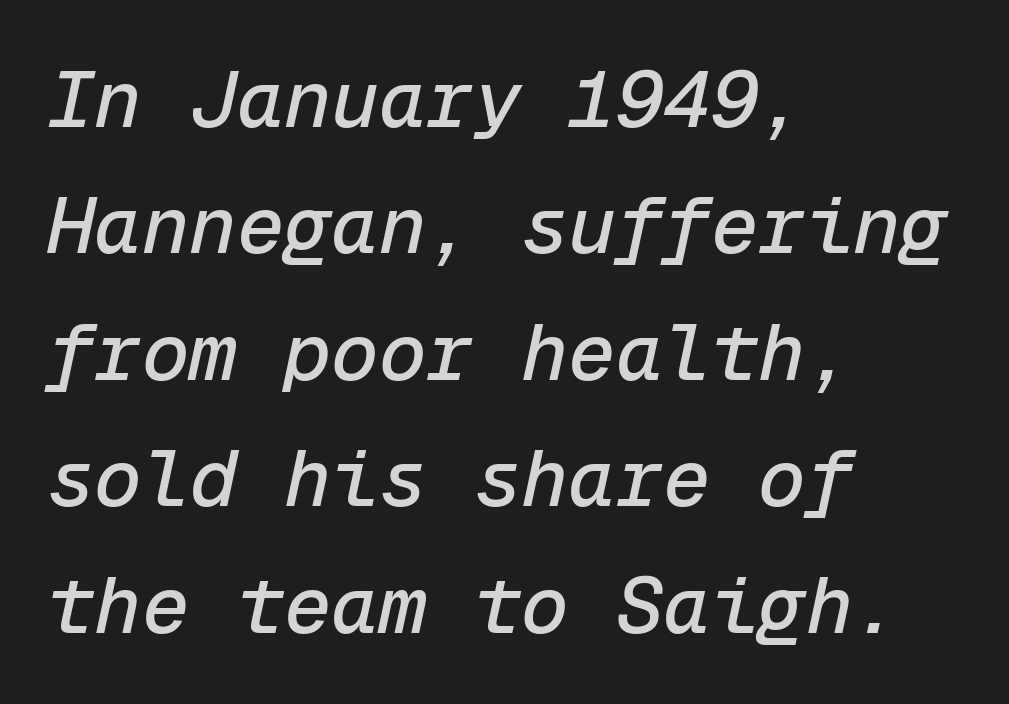
The image shows 79 px text type, italic (leaning right), monospaced; set left-aligned, normal line spacing (1.6x), normal letter spacing, not underlined; low stroke contrast and a medium x-height.
